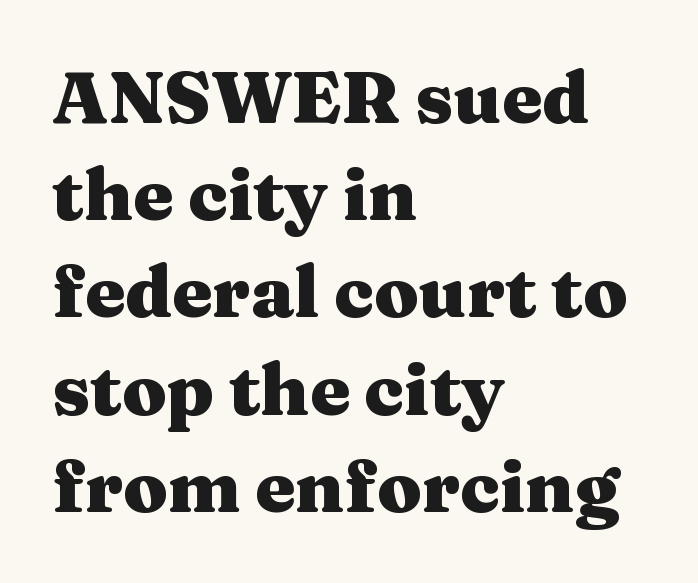
Q: Is the text bold? A: Yes.
Q: Is the text italic (slanted)? A: No, it is upright.
Q: Is the typeface a serif or a sans-serif typeface? A: Serif.
Q: Is the text underlined? A: No.
Q: How is the paragraph aligned? A: Left-aligned.
Q: Is the spacing between letters normal or unusually wide? A: Normal.
Q: Is the spacing between lines tight, normal or loose? A: Normal.
Q: Width (condensed, normal, or wide)? A: Wide.
Q: Stroke contrast? A: Medium.
Q: x-height? A: Medium.
Q: Monospaced? A: No.
